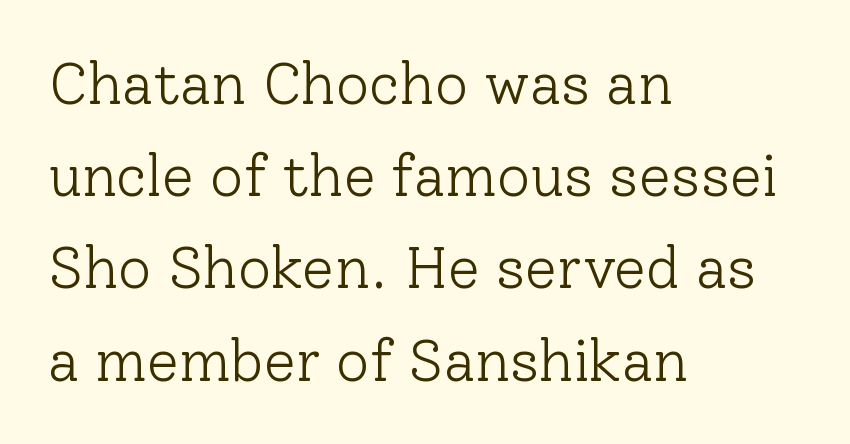
Normally led — the rows are evenly, conventionally spaced. Underlining? Definitely not there. Bold? No — there's no thickening of the strokes. It's the straight-up-and-down kind of type. A classic flush-left, rag-right setting is used for this passage.
